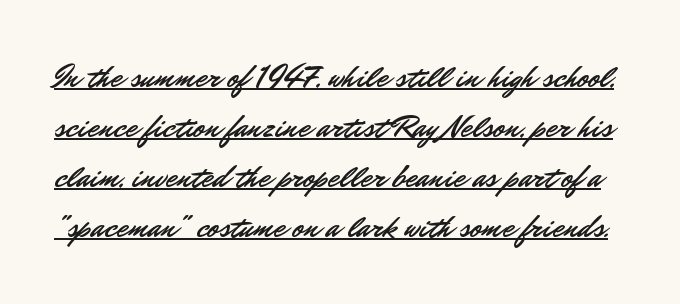
The image shows 32 px sans-serif type; set normal line spacing (1.56x), normal letter spacing, underlined; low stroke contrast and a small x-height.
